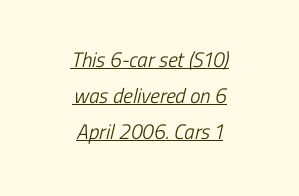
The image shows 21 px text type; set centered, line spacing 1.71x, normal letter spacing, underlined.
